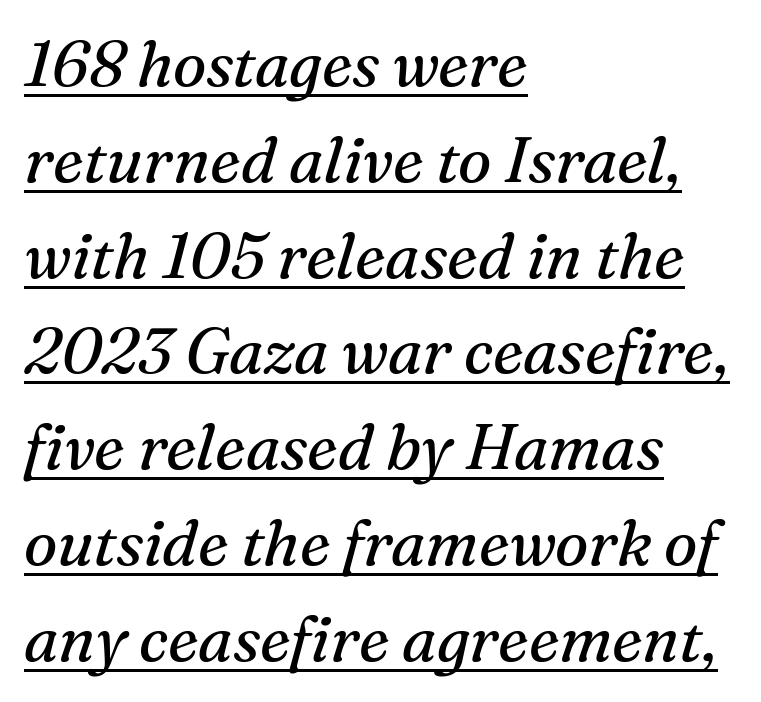
The image shows 63 px regular-weight serif type, italic (leaning right); set left-aligned, normal line spacing (1.52x), normal letter spacing, underlined; medium stroke contrast and a medium x-height.
